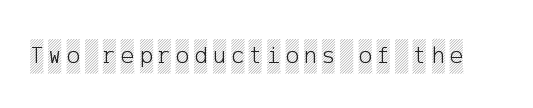
The glyphs are unaccompanied by any horizontal stroke below them. The line texture is sparse and dotted thanks to wide tracking. Every stem runs plumb, perpendicular to the baseline.
